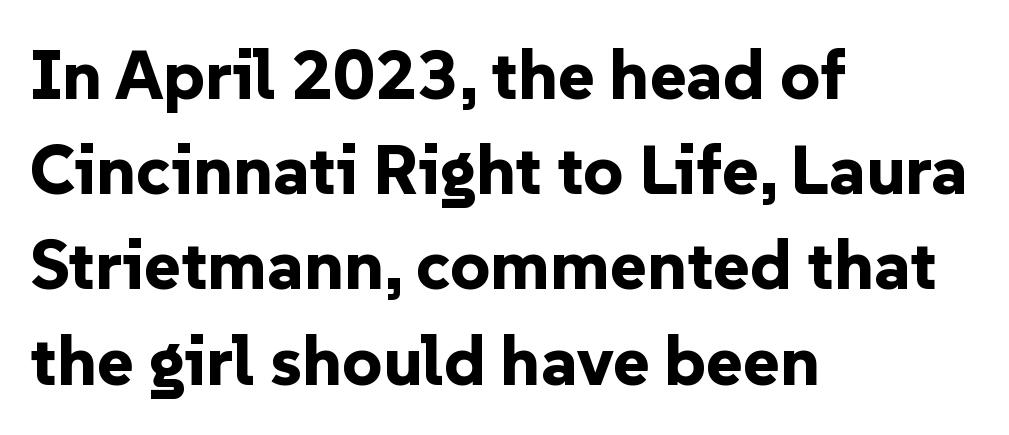
{"serif": "no", "italic": "no", "bold": "yes", "weight": "bold", "width": "normal", "stroke_contrast": "low", "x_height": "medium", "monospaced": "no", "underline": "no", "align": "left", "line_spacing": "normal", "line_spacing_ratio": 1.36, "letter_spacing": "normal", "letter_spacing_em": 0.0, "glyph_px": 70}
